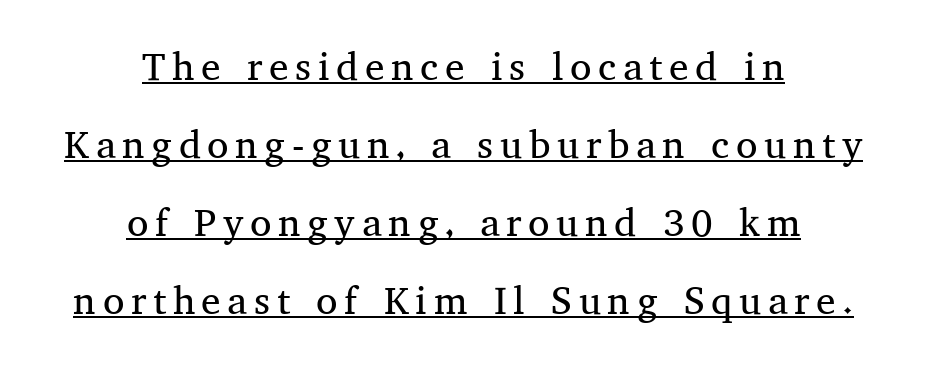
Letters have the restrained weight of plain body copy at most. The rendering uses natural spacing where letterforms have individual widths. The vertical gap from one line to the next is large. Students, observe the line beneath the letters — that is underlining.
